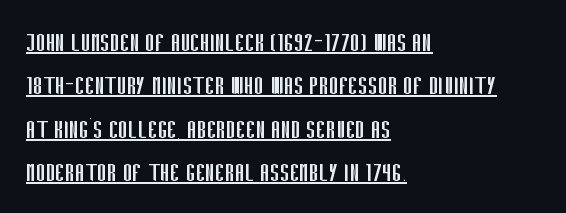
The image shows 29 px regular-weight, condensed sans-serif type, upright; set left-aligned, normal line spacing (1.5x), normal letter spacing, underlined; low stroke contrast and a large x-height.
